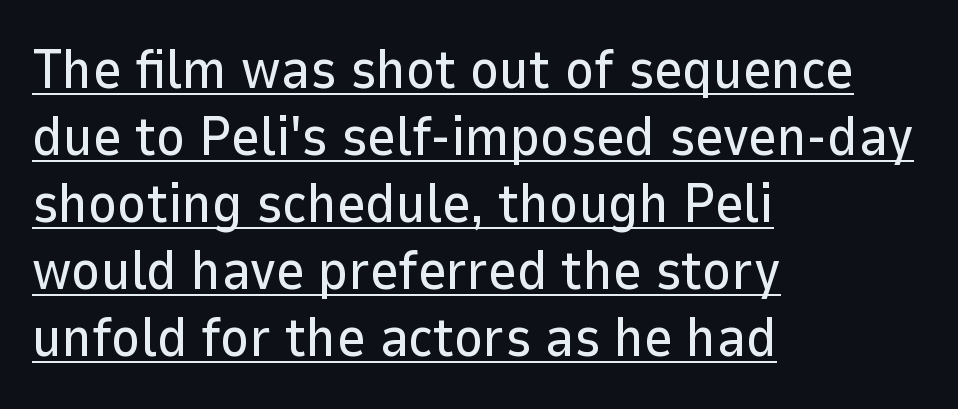
The image shows 55 px sans-serif type, upright; set left-aligned, line spacing 1.22x, normal letter spacing, underlined; low stroke contrast and a medium x-height.
